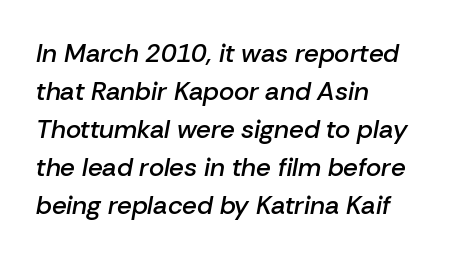
{"italic": "yes", "lean": "right", "slant_degrees": 10, "bold": "semi", "underline": "no", "align": "left", "line_spacing": "normal", "line_spacing_ratio": 1.46, "letter_spacing": "normal", "letter_spacing_em": 0.0, "glyph_px": 26}
